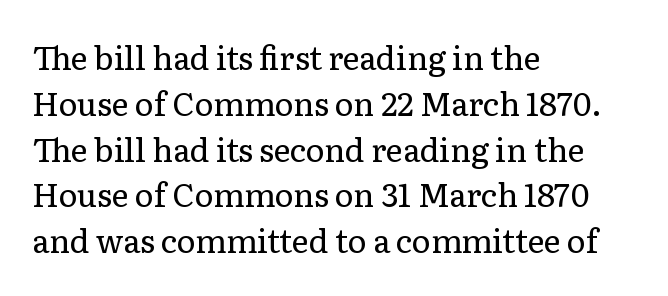
No extra ink here — the face is not bold. This is serif lettering, the kind often seen in printed books. Lines of text with bare space underneath. Honestly, the row spacing looks completely unremarkable. The gaps between neighbouring characters are ordinary and unremarkable.
